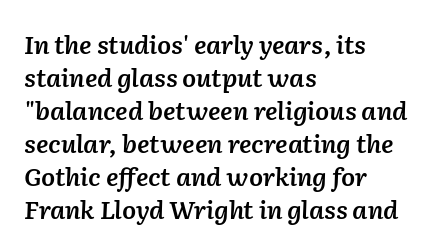
{"italic": "yes", "lean": "right", "slant_degrees": 2, "bold": "semi", "underline": "no", "align": "left", "line_spacing": "normal", "line_spacing_ratio": 1.32, "letter_spacing": "normal", "letter_spacing_em": 0.0, "glyph_px": 25}
